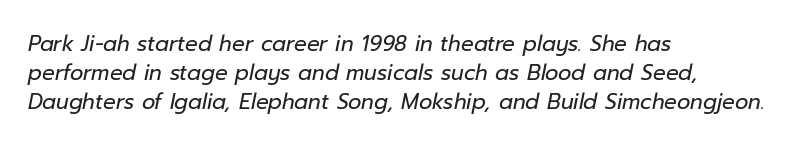
The image shows 21 px text type, italic (leaning right); set left-aligned, normal line spacing (1.39x), normal letter spacing, not underlined.
